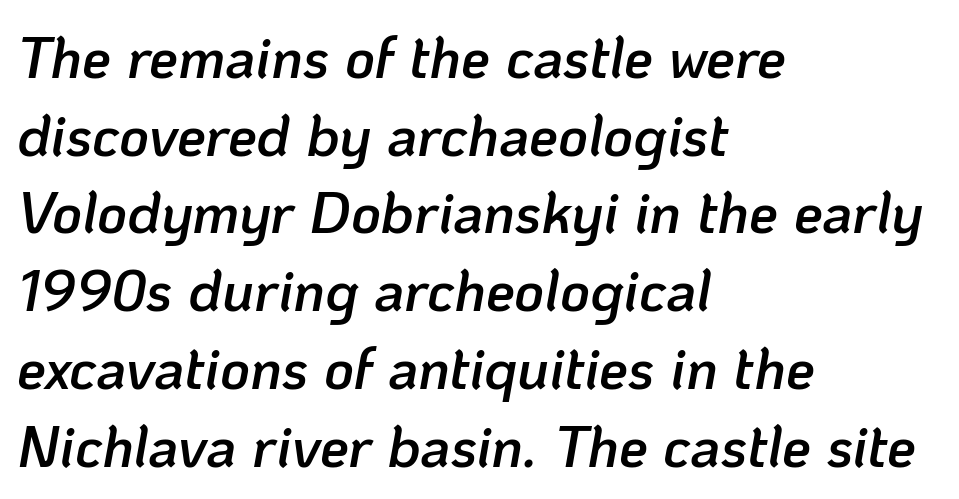
Evenly set lines give the paragraph a standard silhouette. These lines are rendered in a variable-pitch font. Nothing unusual about the tracking: characters are spaced as the font intends. Plain, unruled lines of type.
